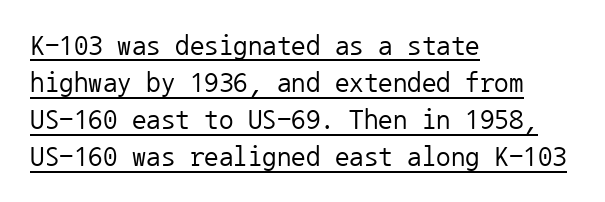
Q: Is the text bold? A: No.
Q: Is the text italic (slanted)? A: No, it is upright.
Q: Is the typeface a serif or a sans-serif typeface? A: Sans-serif.
Q: Is the text underlined? A: Yes.
Q: How is the paragraph aligned? A: Left-aligned.
Q: Is the spacing between letters normal or unusually wide? A: Normal.
Q: Is the spacing between lines tight, normal or loose? A: Normal.
Q: Width (condensed, normal, or wide)? A: Normal.
Q: Stroke contrast? A: Low.
Q: x-height? A: Medium.
Q: Monospaced? A: Yes.
